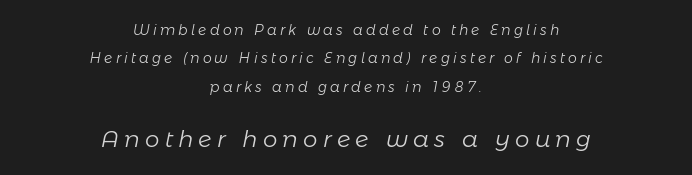
Q: Is the text bold? A: No.
Q: Is the text italic (slanted)? A: Yes, it leans right by about 11 degrees.
Q: Is the text underlined? A: No.
Q: How is the paragraph aligned? A: Centered.
Q: Is the spacing between letters normal or unusually wide? A: Unusually wide.
Q: Is the spacing between lines tight, normal or loose? A: Loose.
Q: Which block of text is set in a larger size, the first (top) or the second (bottom)? A: The second (bottom) one.
